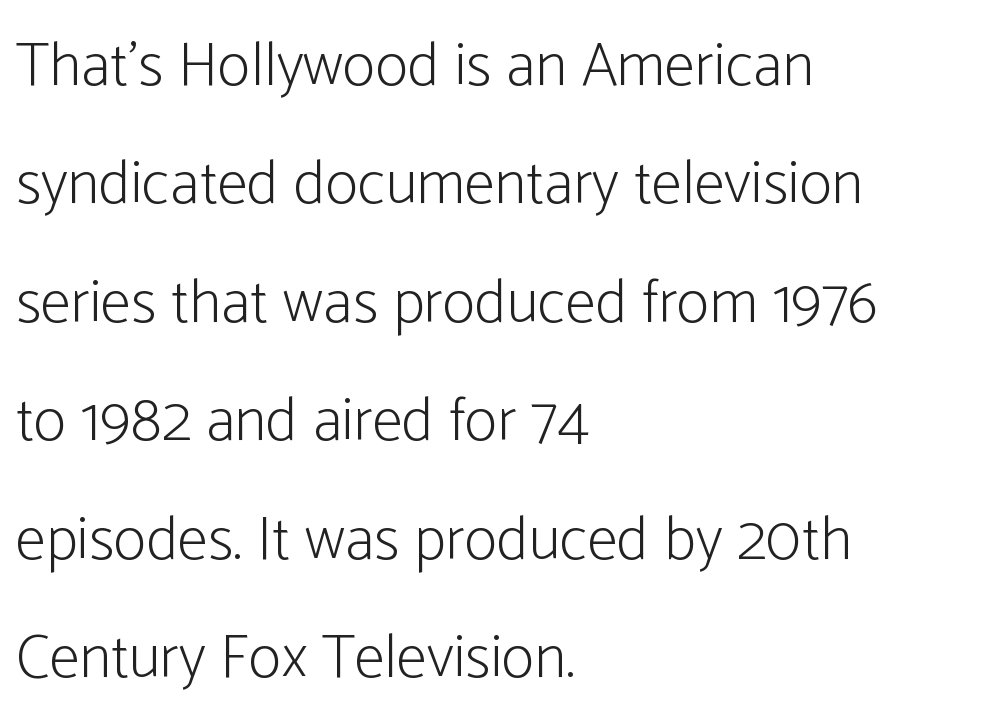
{"serif": "no", "italic": "no", "bold": "no", "weight": "light", "width": "condensed", "stroke_contrast": "low", "x_height": "medium", "monospaced": "no", "underline": "no", "align": "left", "line_spacing": "loose", "line_spacing_ratio": 1.91, "letter_spacing": "normal", "letter_spacing_em": 0.0, "glyph_px": 62}
